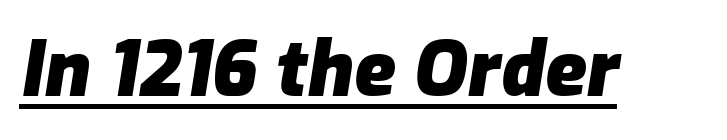
Q: Is the text bold? A: Yes.
Q: Is the text italic (slanted)? A: Yes, it leans right by about 9 degrees.
Q: Is the text underlined? A: Yes.
Q: Is the spacing between letters normal or unusually wide? A: Normal.
Q: Width (condensed, normal, or wide)? A: Normal.
Q: Stroke contrast? A: Low.
Q: x-height? A: Medium.
Q: Monospaced? A: No.
